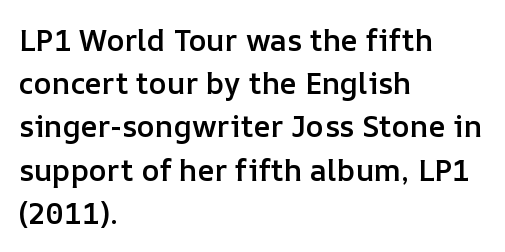
The image shows 30 px semibold type, upright; set left-aligned, normal line spacing (1.44x), normal letter spacing, not underlined; low stroke contrast and a medium x-height.
